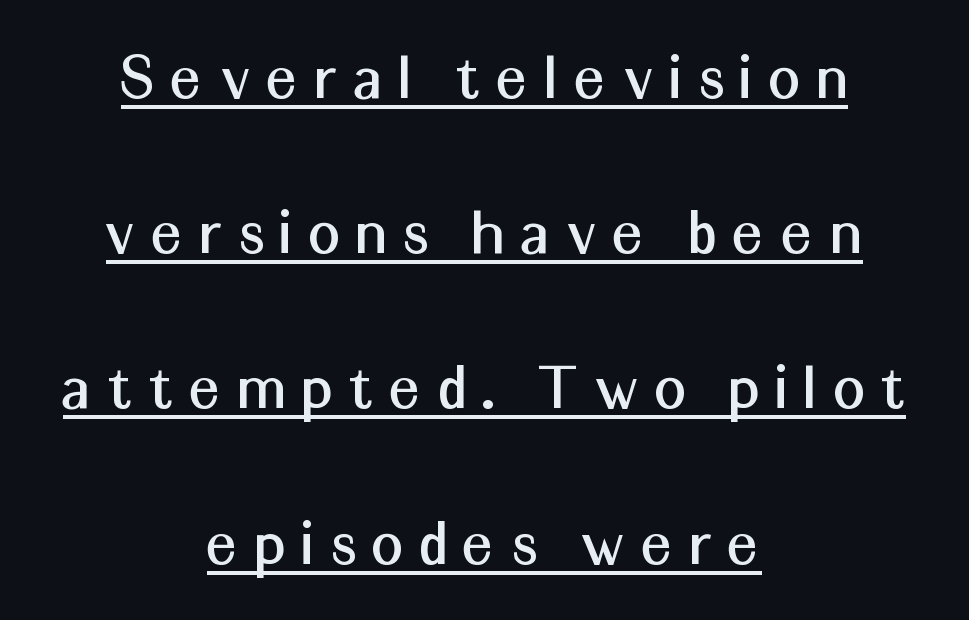
Q: Is the text italic (slanted)? A: No, it is upright.
Q: Is the typeface a serif or a sans-serif typeface? A: Sans-serif.
Q: Is the text underlined? A: Yes.
Q: How is the paragraph aligned? A: Centered.
Q: Is the spacing between letters normal or unusually wide? A: Unusually wide.
Q: Is the spacing between lines tight, normal or loose? A: Loose.
Q: Width (condensed, normal, or wide)? A: Normal.
Q: Stroke contrast? A: Medium.
Q: x-height? A: Medium.
Q: Monospaced? A: No.
